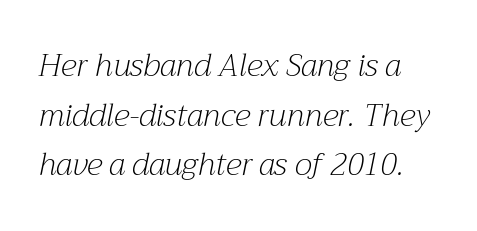
{"serif": "yes", "italic": "yes", "lean": "right", "slant_degrees": 12, "bold": "no", "weight": "light", "width": "normal", "stroke_contrast": "medium", "x_height": "medium", "monospaced": "no", "underline": "no", "line_spacing": "normal", "line_spacing_ratio": 1.6, "letter_spacing": "normal", "letter_spacing_em": 0.0, "glyph_px": 31}
